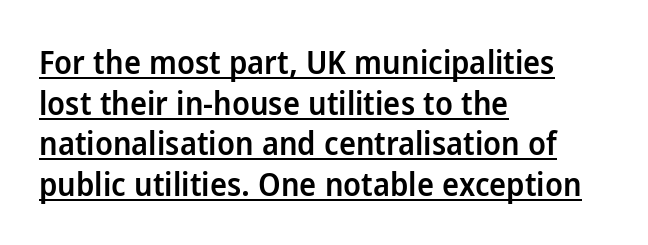
Q: Is the text bold? A: Semi-bold.
Q: Is the text italic (slanted)? A: No, it is upright.
Q: Is the typeface a serif or a sans-serif typeface? A: Sans-serif.
Q: Is the text underlined? A: Yes.
Q: How is the paragraph aligned? A: Left-aligned.
Q: Is the spacing between letters normal or unusually wide? A: Normal.
Q: Is the spacing between lines tight, normal or loose? A: Normal.
Q: Width (condensed, normal, or wide)? A: Normal.
Q: Stroke contrast? A: Low.
Q: x-height? A: Medium.
Q: Monospaced? A: No.
